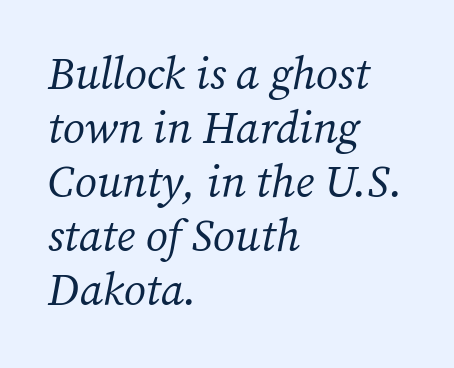
{"serif": "yes", "italic": "yes", "lean": "right", "slant_degrees": 12, "bold": "no", "weight": "regular", "width": "normal", "stroke_contrast": "medium", "x_height": "medium", "monospaced": "no", "underline": "no", "align": "left", "line_spacing_ratio": 1.2, "letter_spacing": "normal", "letter_spacing_em": 0.0, "glyph_px": 45}
